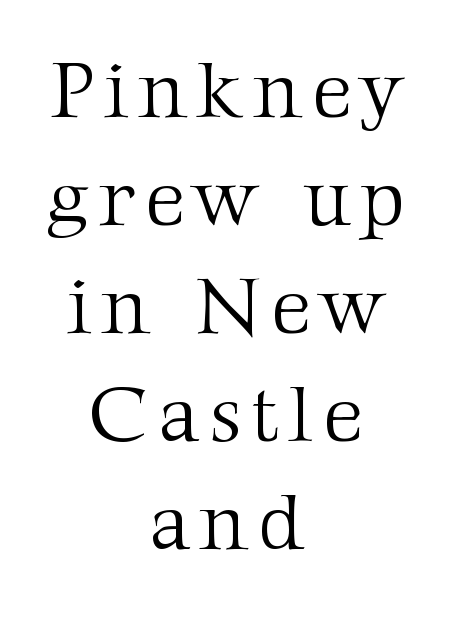
The image shows 80 px light serif type, upright; set centered, normal line spacing (1.35x), not underlined; medium stroke contrast and a medium x-height.
